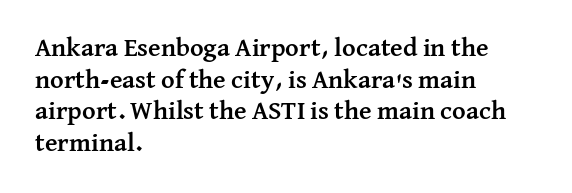
{"italic": "no", "bold": "yes", "underline": "no", "align": "left", "line_spacing_ratio": 1.22, "letter_spacing": "normal", "letter_spacing_em": 0.0, "glyph_px": 26}
